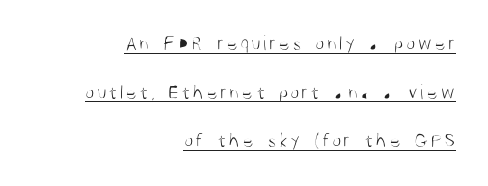
The typography opts for an upright posture over an oblique one. Does the leading feel generous? Absolutely, it's lavish. Each line ends at the same right margin while the left side varies. The letters look calm and open, with moderate or lighter stems. A baseline rule has been typeset under these characters.
